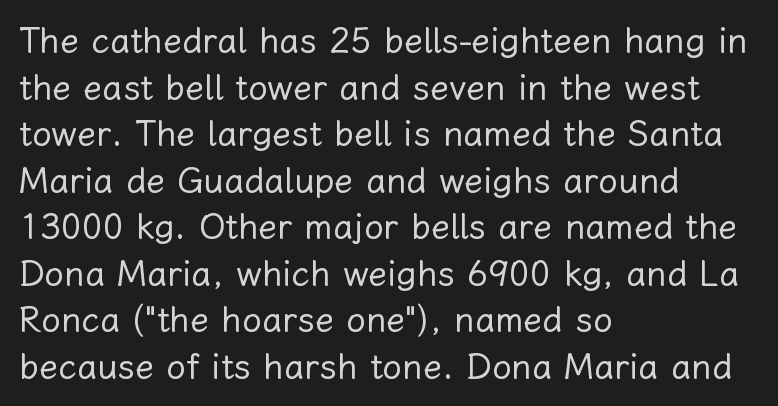
The image shows 35 px regular-weight type, upright; set left-aligned, normal line spacing (1.33x), normal letter spacing, not underlined; low stroke contrast and a medium x-height.
